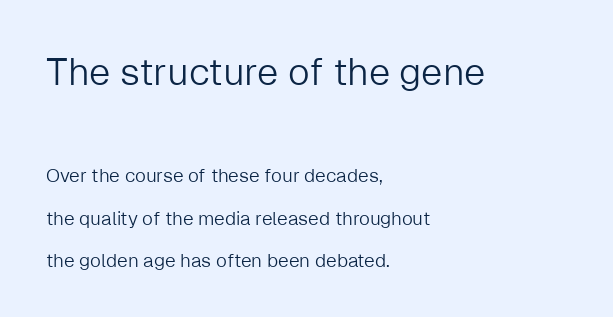
Q: Is the text bold? A: No.
Q: Is the text italic (slanted)? A: No, it is upright.
Q: Is the typeface a serif or a sans-serif typeface? A: Sans-serif.
Q: Is the text underlined? A: No.
Q: How is the paragraph aligned? A: Left-aligned.
Q: Is the spacing between letters normal or unusually wide? A: Normal.
Q: Is the spacing between lines tight, normal or loose? A: Loose.
Q: Which block of text is set in a larger size, the first (top) or the second (bottom)? A: The first (top) one.
Q: Width (condensed, normal, or wide)? A: Normal.
Q: Stroke contrast? A: Low.
Q: x-height? A: Medium.
Q: Monospaced? A: No.
